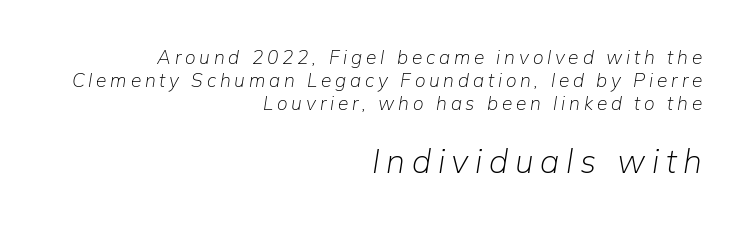
{"italic": "yes", "lean": "right", "slant_degrees": 9, "bold": "no", "weight": "light", "width": "normal", "stroke_contrast": "low", "x_height": "medium", "monospaced": "no", "underline": "no", "align": "right", "line_spacing_ratio": 1.21, "letter_spacing": "wide", "letter_spacing_em": 0.2, "larger_block": "second", "size_ratio": 1.74, "glyph_px": 33}
